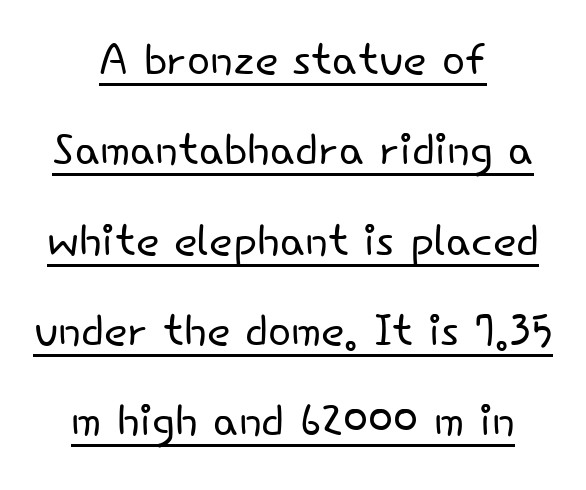
The image shows 61 px light sans-serif type, upright; set centered, normal line spacing (1.48x), normal letter spacing, underlined; low stroke contrast and a small x-height.
